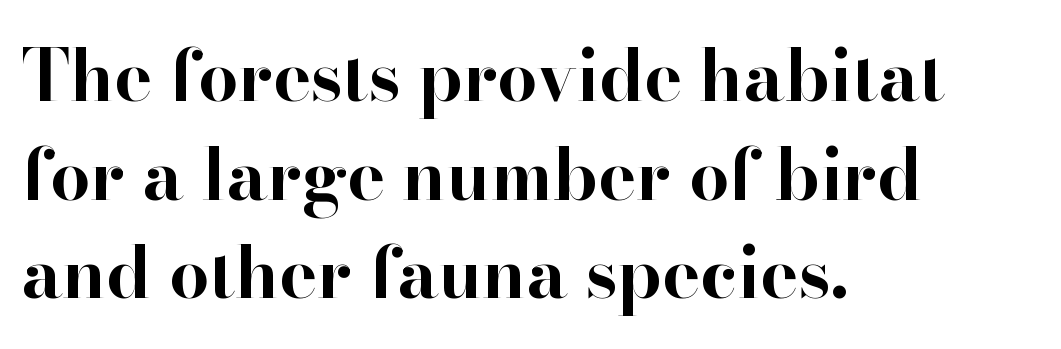
Q: Is the text bold? A: Yes.
Q: Is the text italic (slanted)? A: No, it is upright.
Q: Is the typeface a serif or a sans-serif typeface? A: Serif.
Q: Is the text underlined? A: No.
Q: How is the paragraph aligned? A: Left-aligned.
Q: Is the spacing between letters normal or unusually wide? A: Normal.
Q: Is the spacing between lines tight, normal or loose? A: Normal.
Q: Width (condensed, normal, or wide)? A: Normal.
Q: Stroke contrast? A: High.
Q: x-height? A: Small.
Q: Monospaced? A: No.
